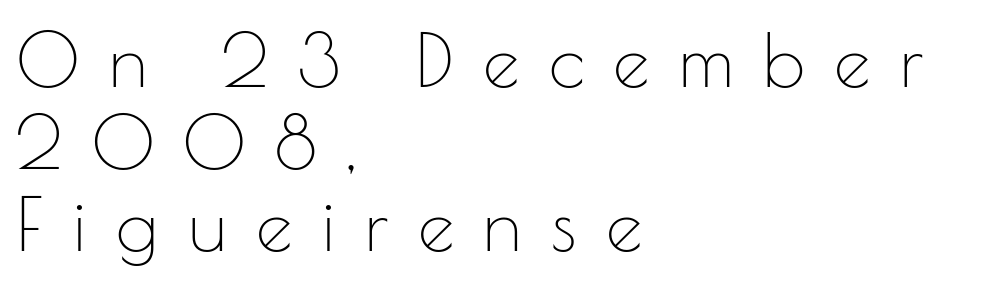
Q: Is the text bold? A: No.
Q: Is the text italic (slanted)? A: No, it is upright.
Q: Is the typeface a serif or a sans-serif typeface? A: Sans-serif.
Q: Is the text underlined? A: No.
Q: How is the paragraph aligned? A: Left-aligned.
Q: Is the spacing between letters normal or unusually wide? A: Unusually wide.
Q: Is the spacing between lines tight, normal or loose? A: Tight.
Q: Width (condensed, normal, or wide)? A: Normal.
Q: Stroke contrast? A: Low.
Q: x-height? A: Small.
Q: Monospaced? A: No.
